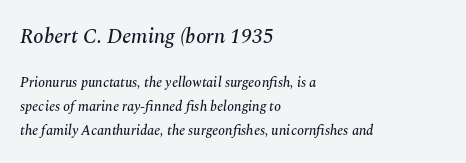
The image shows 21 px text type, italic (leaning right); set left-aligned, normal line spacing (1.7x), normal letter spacing, not underlined; the first (top) block is 1.5x larger.
